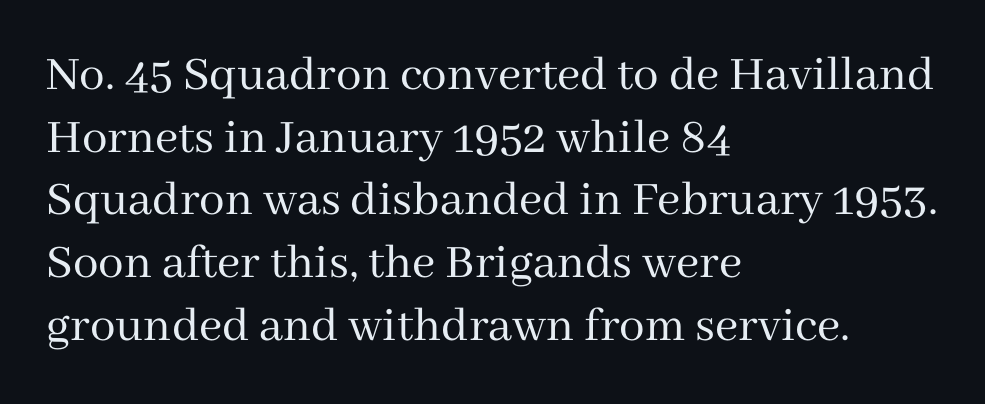
{"serif": "yes", "italic": "no", "bold": "no", "weight": "regular", "width": "normal", "stroke_contrast": "medium", "x_height": "medium", "monospaced": "no", "underline": "no", "align": "left", "line_spacing_ratio": 1.23, "letter_spacing": "normal", "letter_spacing_em": 0.0, "glyph_px": 51}
